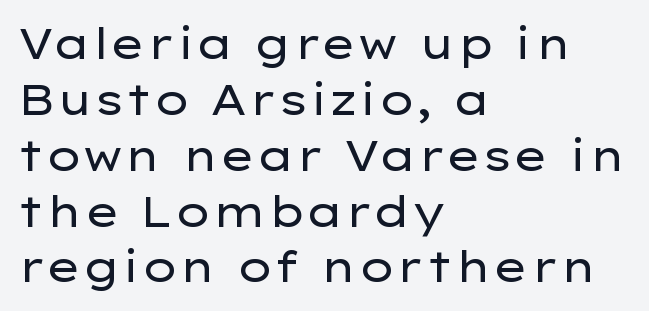
Q: Is the text bold? A: No.
Q: Is the text italic (slanted)? A: No, it is upright.
Q: Is the typeface a serif or a sans-serif typeface? A: Sans-serif.
Q: Is the text underlined? A: No.
Q: How is the paragraph aligned? A: Left-aligned.
Q: Is the spacing between letters normal or unusually wide? A: Normal.
Q: Is the spacing between lines tight, normal or loose? A: Normal.
Q: Width (condensed, normal, or wide)? A: Wide.
Q: Stroke contrast? A: Low.
Q: x-height? A: Medium.
Q: Monospaced? A: No.
